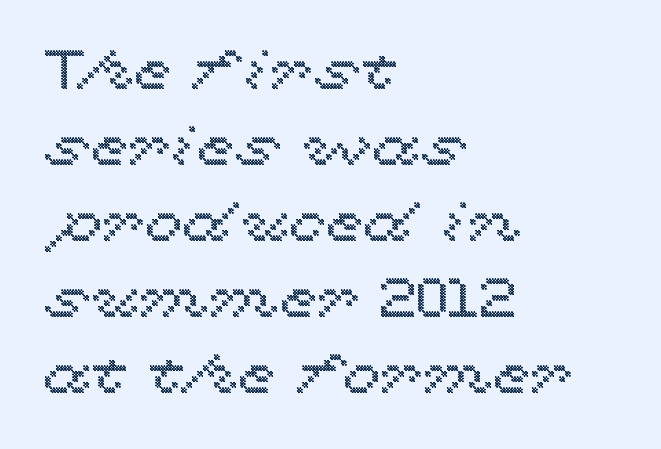
The image shows 55 px wide type; set left-aligned, normal line spacing (1.38x), normal letter spacing, not underlined; a medium x-height.
